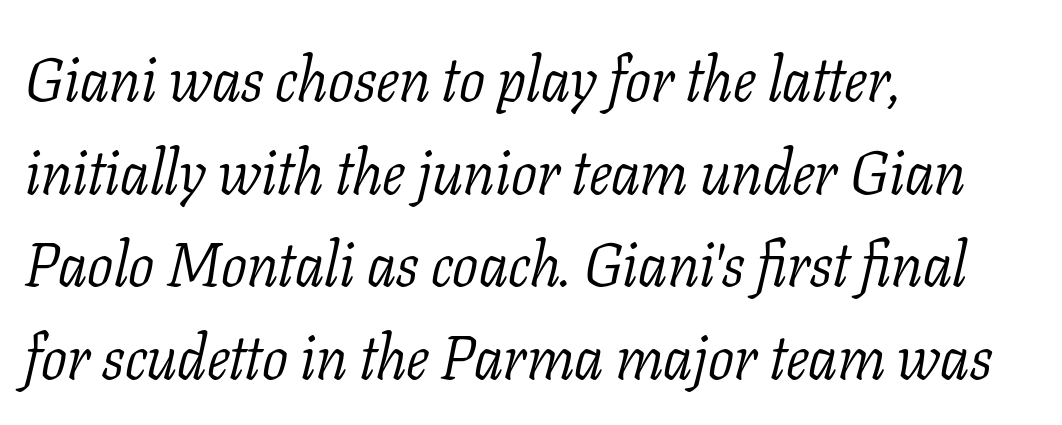
The letters carry serifs — small finishing strokes at the ends of their stems. No word sits above an underline. Line starts are locked; line ends wander. This is not heavy type; no bold has been used. This sample uses an oblique cut, with every glyph tilted off the vertical.
